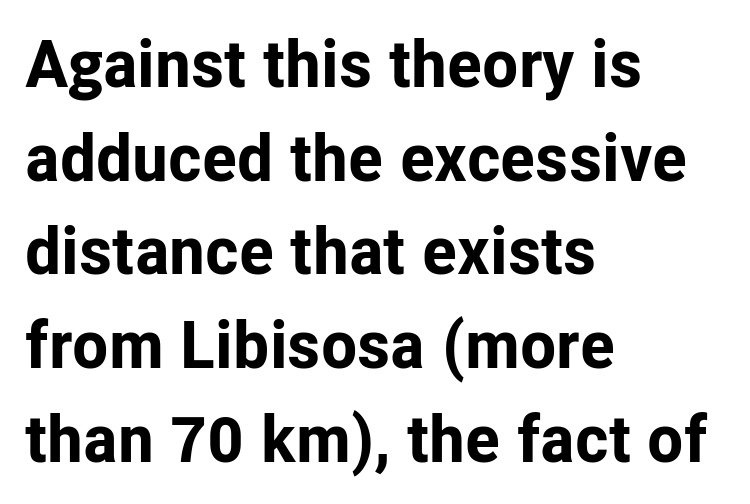
Q: Is the text bold? A: Yes.
Q: Is the text italic (slanted)? A: No, it is upright.
Q: Is the typeface a serif or a sans-serif typeface? A: Sans-serif.
Q: Is the text underlined? A: No.
Q: How is the paragraph aligned? A: Left-aligned.
Q: Is the spacing between letters normal or unusually wide? A: Normal.
Q: Is the spacing between lines tight, normal or loose? A: Normal.
Q: Width (condensed, normal, or wide)? A: Normal.
Q: Stroke contrast? A: Low.
Q: x-height? A: Medium.
Q: Monospaced? A: No.
